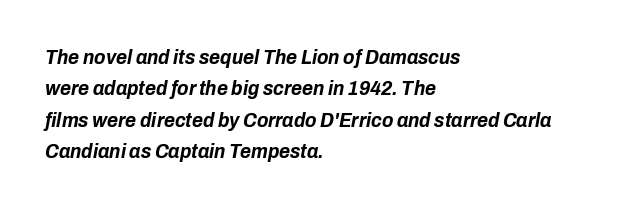
{"italic": "yes", "lean": "right", "slant_degrees": 10, "bold": "yes", "underline": "no", "align": "left", "line_spacing": "normal", "line_spacing_ratio": 1.5, "letter_spacing": "normal", "letter_spacing_em": 0.0, "glyph_px": 21}
